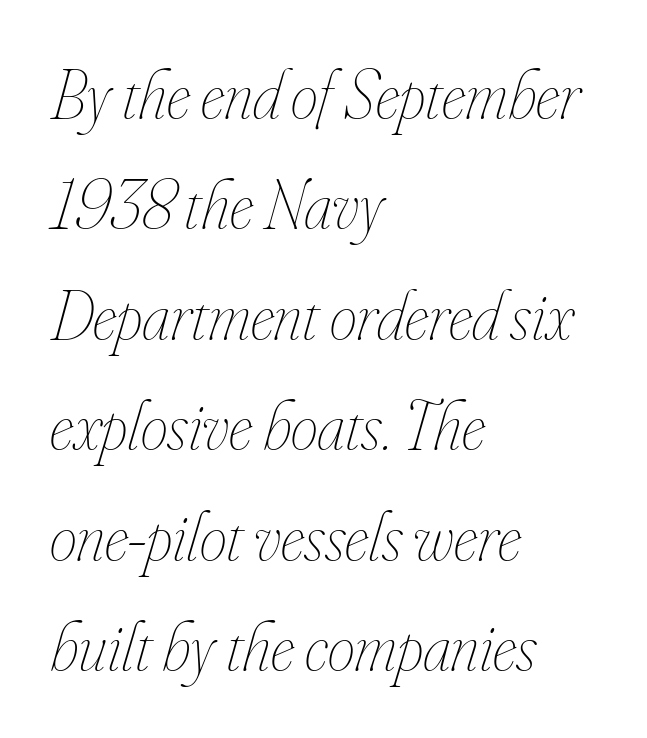
The image shows 69 px thin, condensed type, italic (leaning right); set left-aligned, normal line spacing (1.6x), normal letter spacing, not underlined; low stroke contrast and a small x-height.
